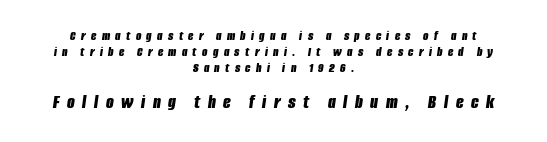
Q: Is the text bold? A: Yes.
Q: Is the text italic (slanted)? A: Yes, it leans right by about 8 degrees.
Q: Is the text underlined? A: No.
Q: How is the paragraph aligned? A: Centered.
Q: Is the spacing between letters normal or unusually wide? A: Unusually wide.
Q: Is the spacing between lines tight, normal or loose? A: Tight.
Q: Which block of text is set in a larger size, the first (top) or the second (bottom)? A: The second (bottom) one.
